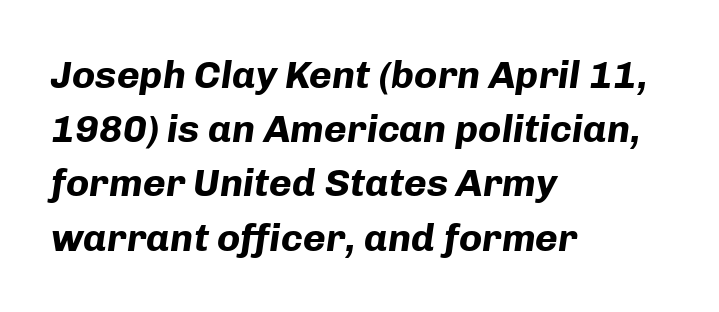
The space directly below the letters is spotless. This sample is left-justified, so line endings fall wherever the words run out. These lines are rendered in a variable-pitch font. Quick note: italic. Chunky letters — that's bold for sure.
